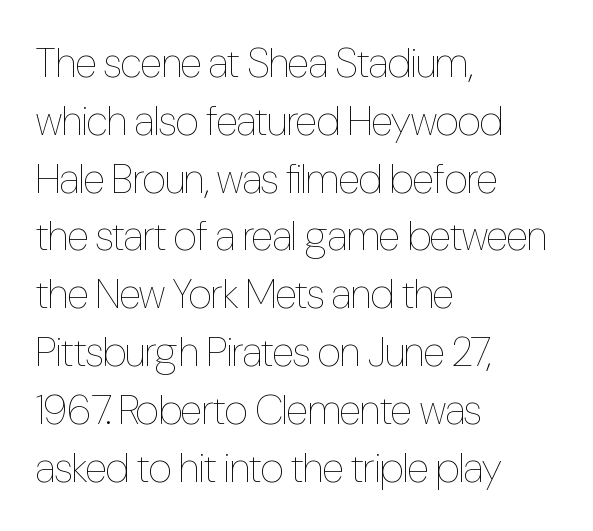
Q: Is the text bold? A: No.
Q: Is the text italic (slanted)? A: No, it is upright.
Q: Is the text underlined? A: No.
Q: How is the paragraph aligned? A: Left-aligned.
Q: Is the spacing between letters normal or unusually wide? A: Normal.
Q: Is the spacing between lines tight, normal or loose? A: Normal.
Q: Width (condensed, normal, or wide)? A: Condensed.
Q: Stroke contrast? A: Low.
Q: x-height? A: Medium.
Q: Monospaced? A: No.
